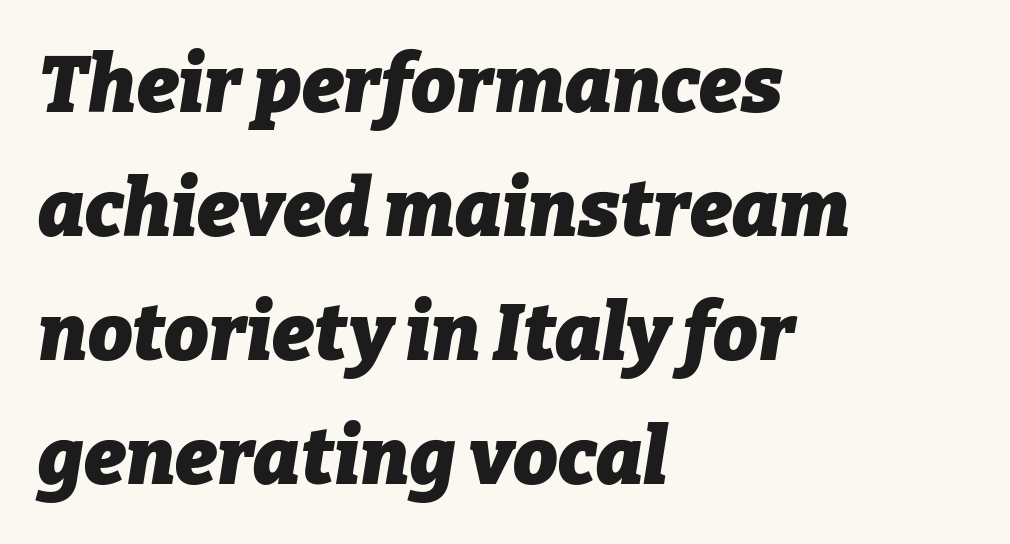
{"italic": "yes", "lean": "right", "slant_degrees": 9, "bold": "yes", "weight": "heavy", "width": "normal", "stroke_contrast": "low", "x_height": "medium", "monospaced": "no", "underline": "no", "align": "left", "line_spacing": "normal", "line_spacing_ratio": 1.57, "letter_spacing": "normal", "letter_spacing_em": 0.0, "glyph_px": 79}
